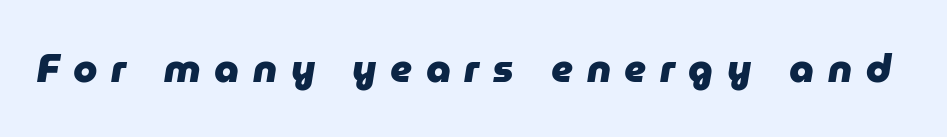
This sample uses an oblique cut, with every glyph tilted off the vertical. The passage shown is emphatically bold. Looks like regular typesetting: each glyph gets only the width it needs. The letterforms stand isolated, each surrounded by extra space.
